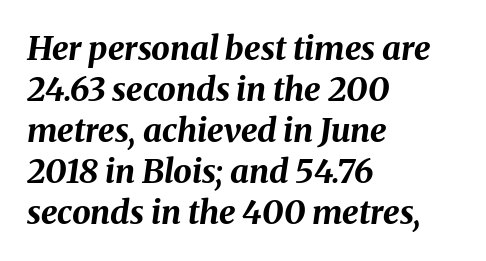
These lines stack with their left ends in a neat column. Tracking value appears to be zero — textbook default spacing. The sample has been set heavy, in full bold. Proportional: the letters do not fall into vertical columns. A bare baseline throughout the passage.
